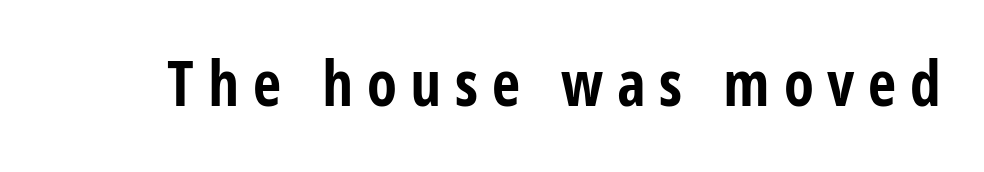
Check the space under the baseline: it is left empty. The glyphs in this specimen are sans serif. Weight: bold. Does extra space separate the letters? Yes, quite a lot of it. The rendering uses natural spacing where letterforms have individual widths.
